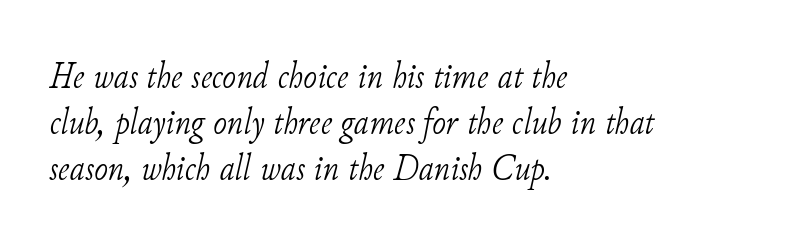
Rows of type keep a routine distance in the vertical direction. The typography opts for an oblique posture over an upright one. No heavy texture on the line: the type isn't bold. Examine the stroke ends and you'll spot serifs. Left-aligned paragraph, ragged on the right.
